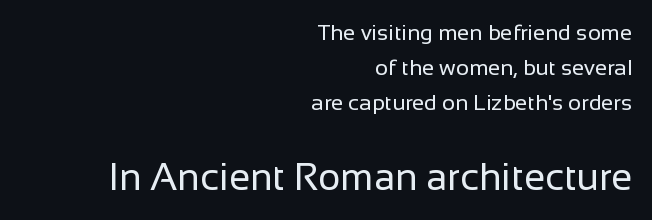
Between one letter and the next there's only the usual sliver of space. Here the designer chose a conventional face with non-uniform glyph widths. It's the straight-up-and-down kind of type. Classification — sans serif.
